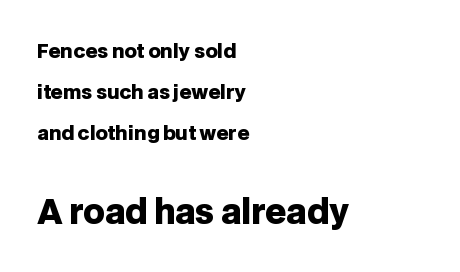
The letters advance in unequal steps, a hallmark of proportional type. The face used here appears at its bigger size in the lower chunk. On the weight axis this lands at bold, roughly 700. The passage shown has conventional tracking throughout. The rendering uses a large line-height, opening up the rows. The axis of the letterforms is exactly vertical.
